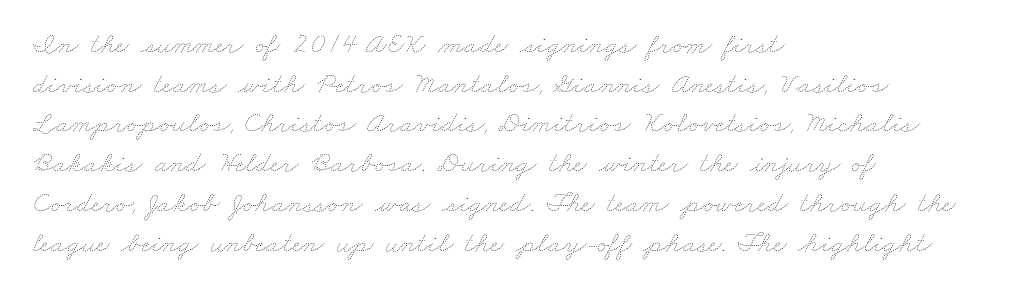
{"bold": "no", "weight": "thin", "width": "wide", "stroke_contrast": "low", "x_height": "small", "monospaced": "no", "underline": "no", "align": "left", "line_spacing": "normal", "line_spacing_ratio": 1.37, "letter_spacing": "normal", "letter_spacing_em": 0.0, "glyph_px": 29}
